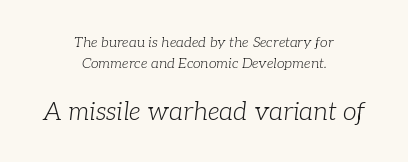
Q: Is the text bold? A: No.
Q: Is the text italic (slanted)? A: Yes, it leans right by about 7 degrees.
Q: Is the text underlined? A: No.
Q: How is the paragraph aligned? A: Centered.
Q: Is the spacing between letters normal or unusually wide? A: Normal.
Q: Is the spacing between lines tight, normal or loose? A: Normal.
Q: Which block of text is set in a larger size, the first (top) or the second (bottom)? A: The second (bottom) one.
